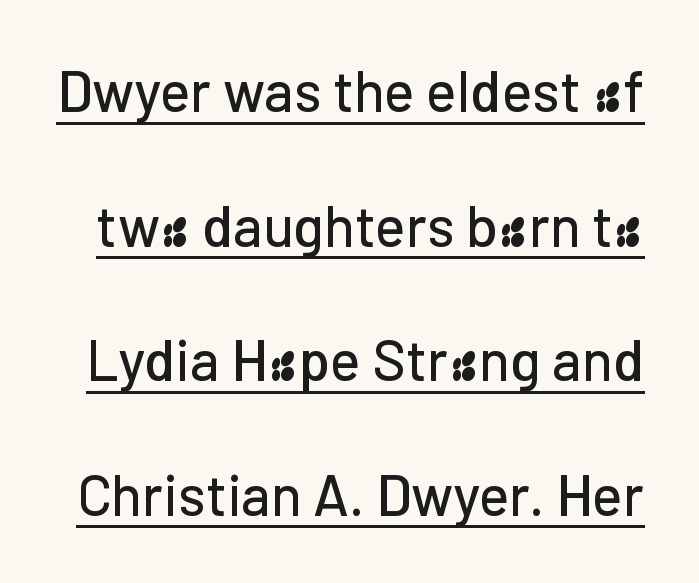
The image shows 57 px sans-serif type, upright; set loose line spacing (2.36x), normal letter spacing, underlined; low stroke contrast and a medium x-height.
